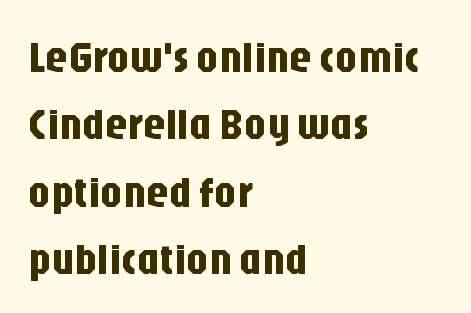
{"serif": "no", "italic": "no", "width": "condensed", "stroke_contrast": "low", "x_height": "large", "monospaced": "no", "underline": "no", "align": "left", "line_spacing": "normal", "line_spacing_ratio": 1.53, "letter_spacing": "normal", "letter_spacing_em": 0.0, "glyph_px": 44}
